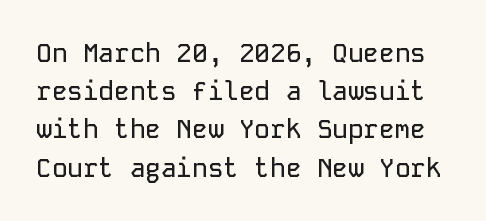
Q: Is the text italic (slanted)? A: No, it is upright.
Q: Is the text underlined? A: No.
Q: Is the spacing between letters normal or unusually wide? A: Normal.
Q: Is the spacing between lines tight, normal or loose? A: Normal.
